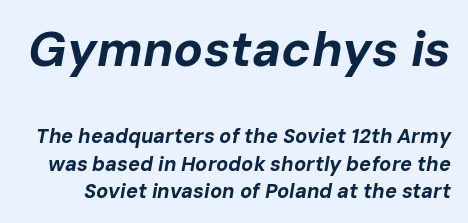
This layout puts the oversized block above and the modest block below. Regular leading. Typesetter's note: full bold, strokes at maximum text heaviness. The letters advance in unequal steps, a hallmark of proportional type. The horizontal fit of the characters is conventional and even. Descender tails drop into unmarked territory.
